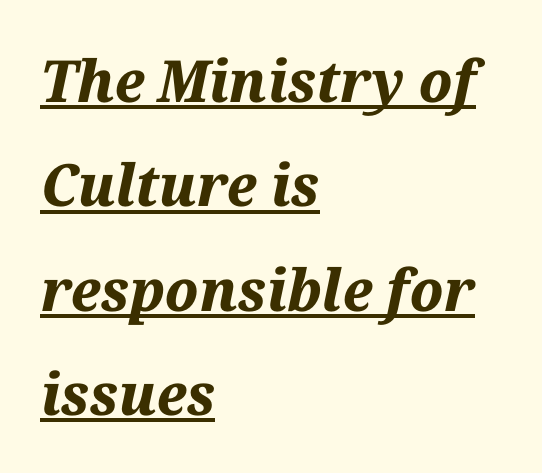
{"italic": "yes", "lean": "right", "slant_degrees": 12, "bold": "yes", "weight": "bold", "width": "normal", "stroke_contrast": "medium", "x_height": "medium", "monospaced": "no", "underline": "yes", "align": "left", "line_spacing_ratio": 1.8, "letter_spacing": "normal", "letter_spacing_em": 0.0, "glyph_px": 58}
